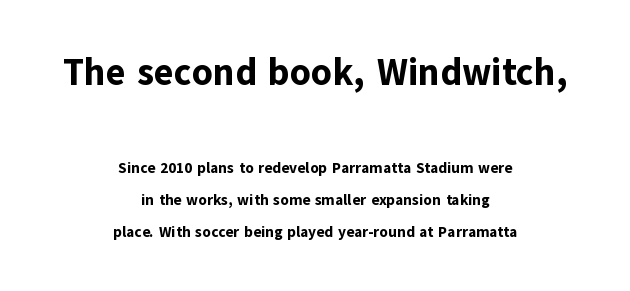
Q: Is the text bold? A: Yes.
Q: Is the text italic (slanted)? A: No, it is upright.
Q: Is the typeface a serif or a sans-serif typeface? A: Sans-serif.
Q: Is the text underlined? A: No.
Q: How is the paragraph aligned? A: Centered.
Q: Is the spacing between letters normal or unusually wide? A: Normal.
Q: Is the spacing between lines tight, normal or loose? A: Loose.
Q: Which block of text is set in a larger size, the first (top) or the second (bottom)? A: The first (top) one.
Q: Width (condensed, normal, or wide)? A: Normal.
Q: Stroke contrast? A: Low.
Q: x-height? A: Medium.
Q: Monospaced? A: No.
